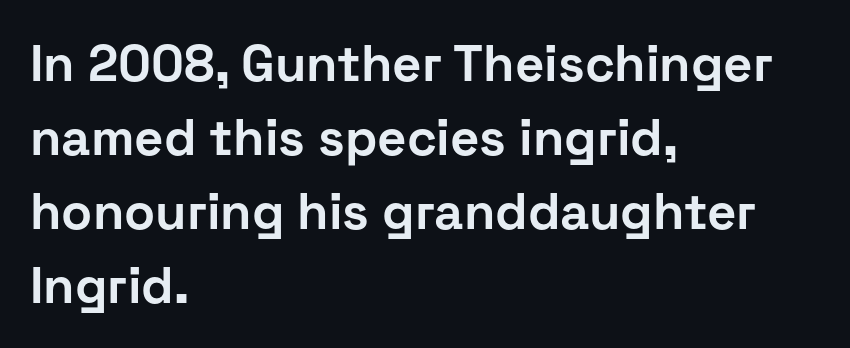
The image shows 51 px bold sans-serif type, upright; set left-aligned, normal line spacing (1.45x), normal letter spacing, not underlined; low stroke contrast and a medium x-height.
